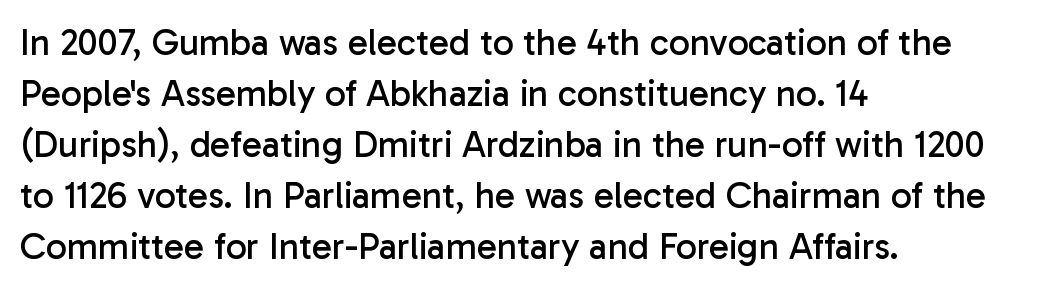
{"serif": "no", "italic": "no", "bold": "no", "weight": "regular", "width": "normal", "stroke_contrast": "low", "x_height": "medium", "monospaced": "no", "underline": "no", "align": "left", "line_spacing": "normal", "line_spacing_ratio": 1.38, "letter_spacing": "normal", "letter_spacing_em": 0.0, "glyph_px": 37}
